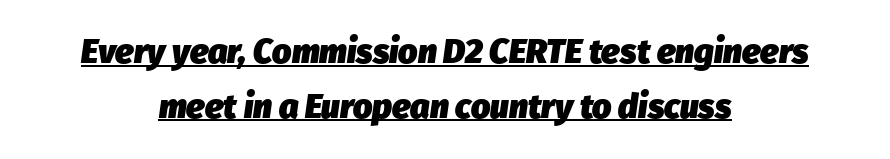
The image shows 34 px heavy type, italic (leaning right); set centered, normal line spacing (1.61x), normal letter spacing, underlined; low stroke contrast and a medium x-height.
